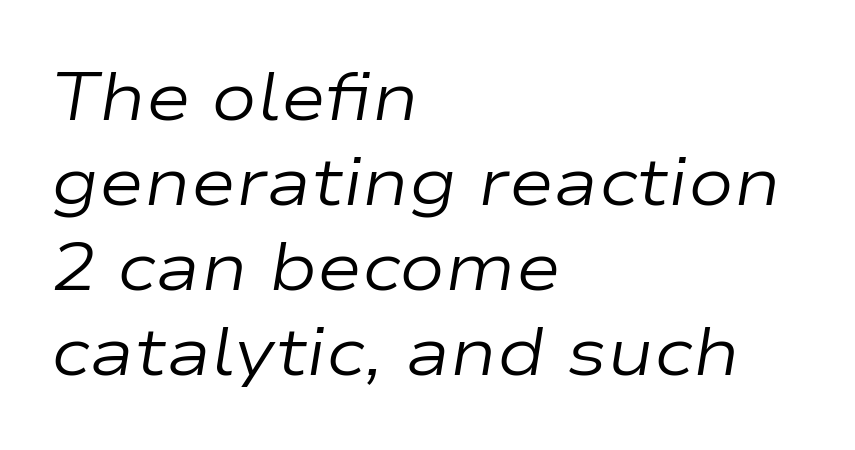
{"italic": "yes", "lean": "right", "slant_degrees": 9, "bold": "no", "weight": "regular", "width": "wide", "stroke_contrast": "low", "x_height": "medium", "monospaced": "no", "underline": "no", "align": "left", "line_spacing": "normal", "line_spacing_ratio": 1.25, "letter_spacing": "normal", "letter_spacing_em": 0.0, "glyph_px": 68}
